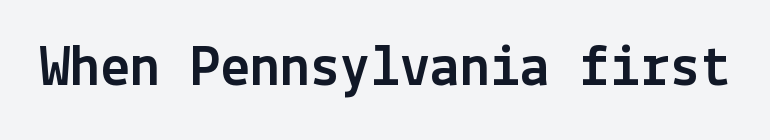
The image shows 60 px sans-serif type, upright; set normal letter spacing, not underlined; a medium x-height.
